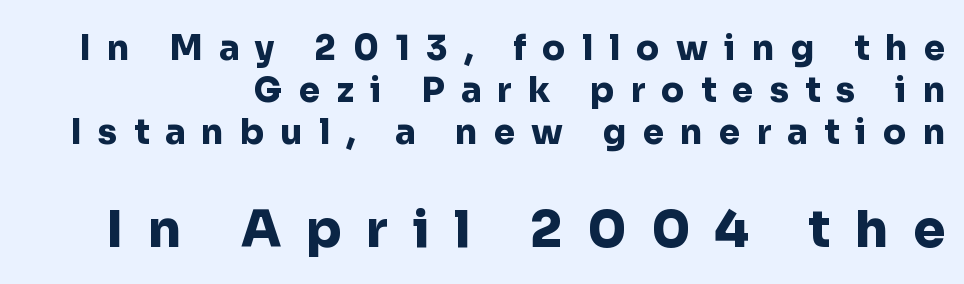
The image shows 51 px heavy sans-serif type, upright; set right-aligned, line spacing 1.23x, unusually wide letter spacing (+0.48 em), not underlined; the second (bottom) block is 1.5x larger; low stroke contrast and a medium x-height.
